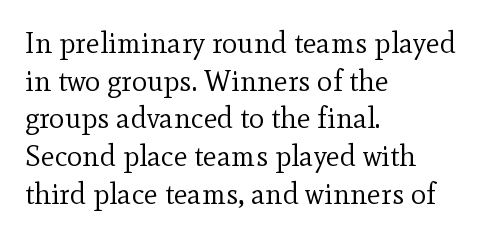
{"serif": "yes", "italic": "no", "bold": "no", "weight": "regular", "width": "normal", "x_height": "small", "monospaced": "no", "underline": "no", "align": "left", "line_spacing": "normal", "line_spacing_ratio": 1.3, "letter_spacing": "normal", "letter_spacing_em": 0.0, "glyph_px": 29}
